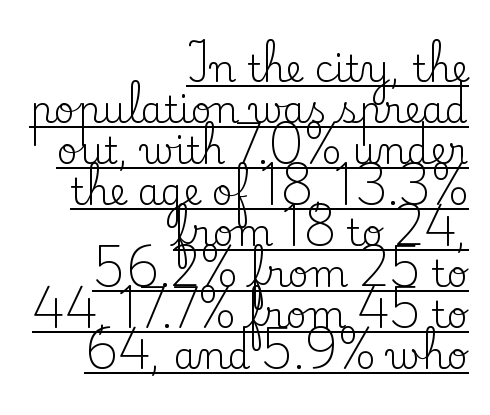
The image shows 37 px regular-weight type, upright; set right-aligned, tight line spacing (1.11x), normal letter spacing, underlined; low stroke contrast and a small x-height.
